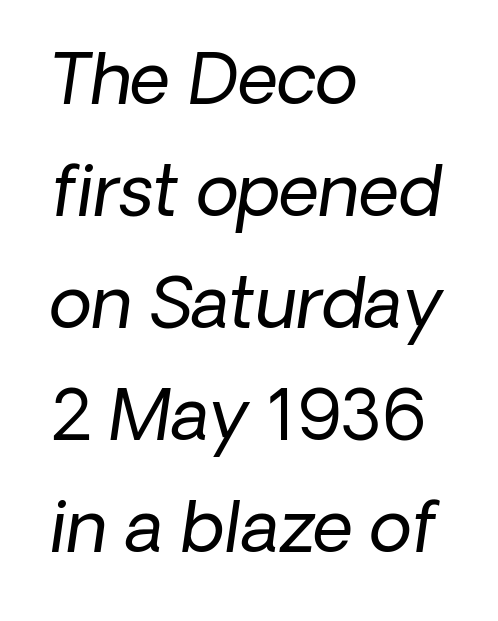
A typesetter would call this proportional, since set widths differ per character. Spacing between characters is what you'd get straight out of the box. Beneath every word, the page is bare. Is this a sans? Yes — the strokes have no serifs. The paragraph has a hard left edge and a soft right edge. Summary of weight: not heavy and not bold.
